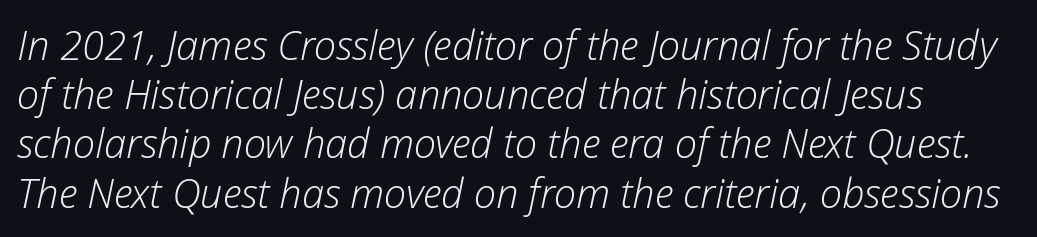
Students, note that the glyphs here touch the page at normal intervals. Unbolded letterforms with no extra heft. Each letter keeps its own natural width here, so spacing adapts to shape. An italicized treatment has been applied to the whole sample. The baseline area is clear.
